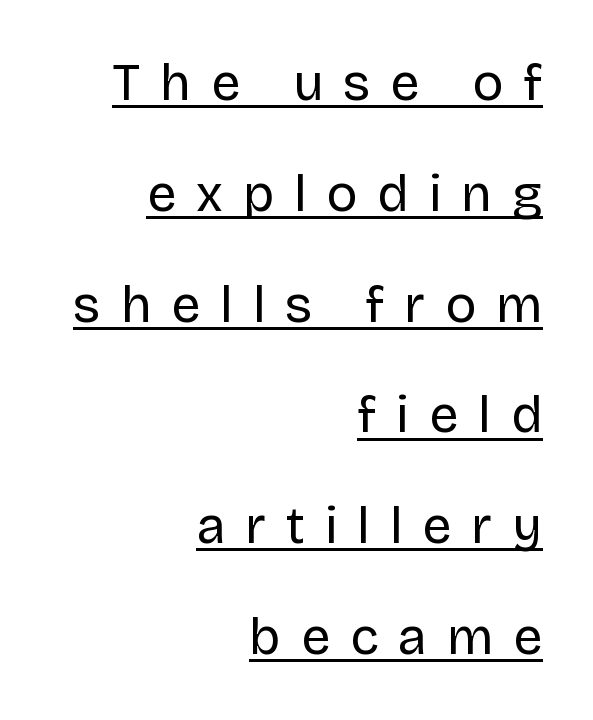
Q: Is the text bold? A: No.
Q: Is the text italic (slanted)? A: No, it is upright.
Q: Is the typeface a serif or a sans-serif typeface? A: Sans-serif.
Q: Is the text underlined? A: Yes.
Q: How is the paragraph aligned? A: Right-aligned.
Q: Is the spacing between letters normal or unusually wide? A: Unusually wide.
Q: Is the spacing between lines tight, normal or loose? A: Loose.
Q: Width (condensed, normal, or wide)? A: Normal.
Q: Stroke contrast? A: Low.
Q: x-height? A: Large.
Q: Monospaced? A: No.
